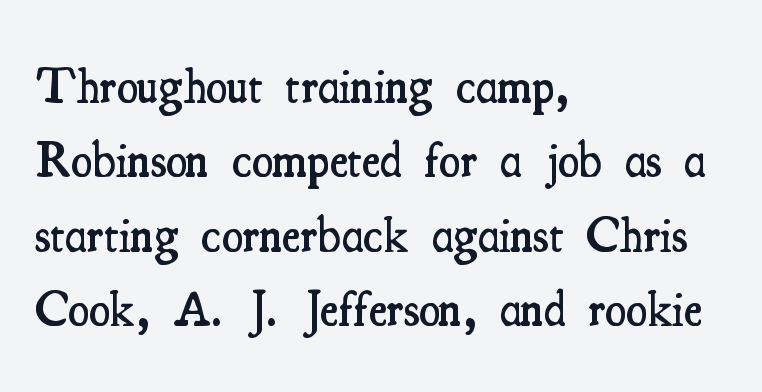
Q: Is the text bold? A: Semi-bold.
Q: Is the text italic (slanted)? A: No, it is upright.
Q: Is the typeface a serif or a sans-serif typeface? A: Serif.
Q: Is the text underlined? A: No.
Q: How is the paragraph aligned? A: Left-aligned.
Q: Is the spacing between letters normal or unusually wide? A: Normal.
Q: Is the spacing between lines tight, normal or loose? A: Normal.
Q: Width (condensed, normal, or wide)? A: Condensed.
Q: Stroke contrast? A: Medium.
Q: x-height? A: Small.
Q: Monospaced? A: No.
